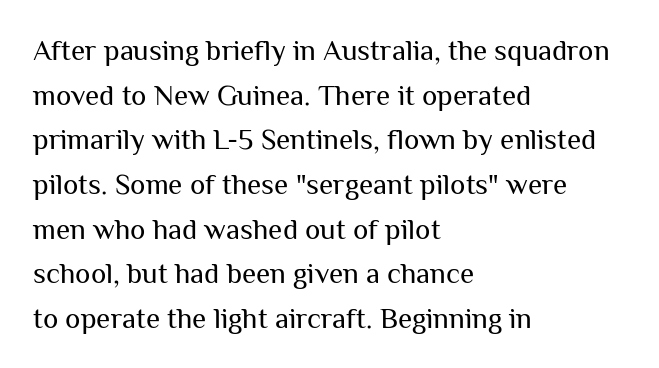
{"serif": "no", "italic": "no", "bold": "no", "weight": "regular", "width": "normal", "stroke_contrast": "medium", "x_height": "medium", "monospaced": "no", "underline": "no", "align": "left", "line_spacing": "normal", "line_spacing_ratio": 1.54, "letter_spacing": "normal", "letter_spacing_em": 0.0, "glyph_px": 29}
